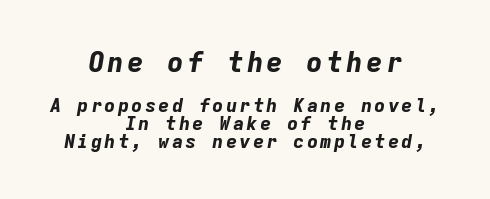
The image shows 28 px bold type, italic (leaning right), monospaced; set centered, tight line spacing (0.95x), not underlined; the first (top) block is 1.47x larger; low stroke contrast and a medium x-height.
